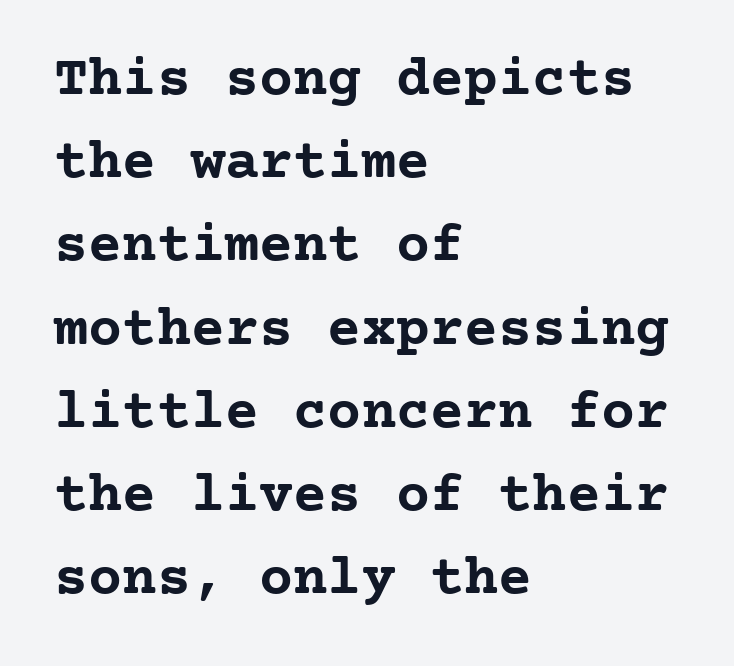
Q: Is the text bold? A: Yes.
Q: Is the text italic (slanted)? A: No, it is upright.
Q: Is the typeface a serif or a sans-serif typeface? A: Serif.
Q: Is the text underlined? A: No.
Q: How is the paragraph aligned? A: Left-aligned.
Q: Is the spacing between letters normal or unusually wide? A: Normal.
Q: Is the spacing between lines tight, normal or loose? A: Normal.
Q: Width (condensed, normal, or wide)? A: Normal.
Q: Stroke contrast? A: Low.
Q: x-height? A: Medium.
Q: Monospaced? A: Yes.
